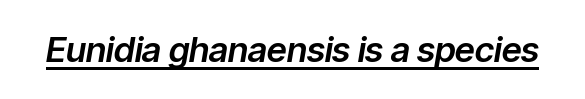
Q: Is the text italic (slanted)? A: Yes, it leans right by about 9 degrees.
Q: Is the text underlined? A: Yes.
Q: Is the spacing between letters normal or unusually wide? A: Normal.
Q: Width (condensed, normal, or wide)? A: Normal.
Q: Stroke contrast? A: Low.
Q: x-height? A: Medium.
Q: Monospaced? A: No.
